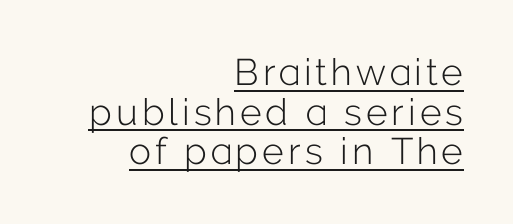
Q: Is the text bold? A: No.
Q: Is the text italic (slanted)? A: No, it is upright.
Q: Is the typeface a serif or a sans-serif typeface? A: Sans-serif.
Q: Is the text underlined? A: Yes.
Q: How is the paragraph aligned? A: Right-aligned.
Q: Is the spacing between lines tight, normal or loose? A: Tight.
Q: Width (condensed, normal, or wide)? A: Normal.
Q: Stroke contrast? A: Low.
Q: x-height? A: Medium.
Q: Monospaced? A: No.
